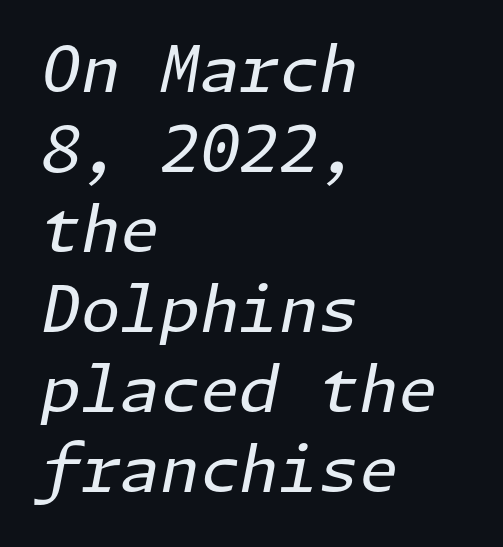
{"italic": "yes", "lean": "right", "slant_degrees": 11, "bold": "no", "weight": "regular", "width": "normal", "stroke_contrast": "low", "x_height": "medium", "underline": "no", "align": "left", "line_spacing": "normal", "line_spacing_ratio": 1.25, "letter_spacing": "normal", "letter_spacing_em": 0.0, "glyph_px": 64}
